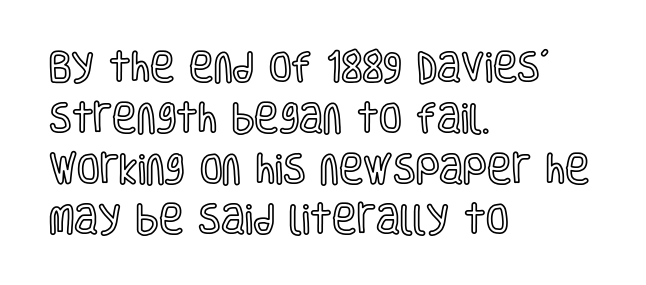
Think of a printed novel: that variable character pitch is what you see here. Is there any slant? The stems are plumb. Inter-character spacing is left at the font's built-in metrics. Which margin do the lines hug? The left one — the right edge is uneven. Lines of text with bare space underneath.
